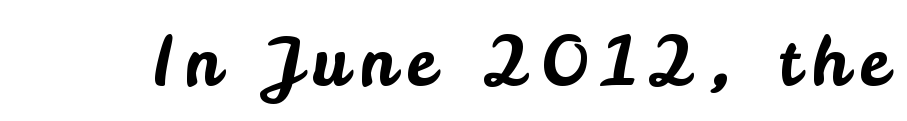
Q: Is the text italic (slanted)? A: Yes.
Q: Is the typeface a serif or a sans-serif typeface? A: Sans-serif.
Q: Is the text underlined? A: No.
Q: Width (condensed, normal, or wide)? A: Normal.
Q: Stroke contrast? A: Low.
Q: x-height? A: Small.
Q: Monospaced? A: No.
